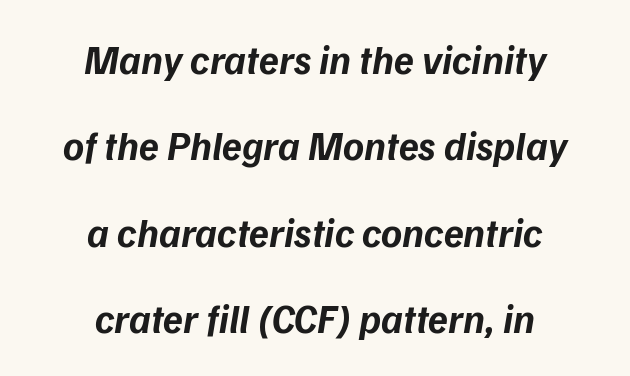
The rendering positions every line midway between the sides. Rule under the text: the space is simply empty. Here the designer chose a conventional face with non-uniform glyph widths. The typesetting leans heavy: a genuine bold. A typesetter would call this zero additional tracking.
